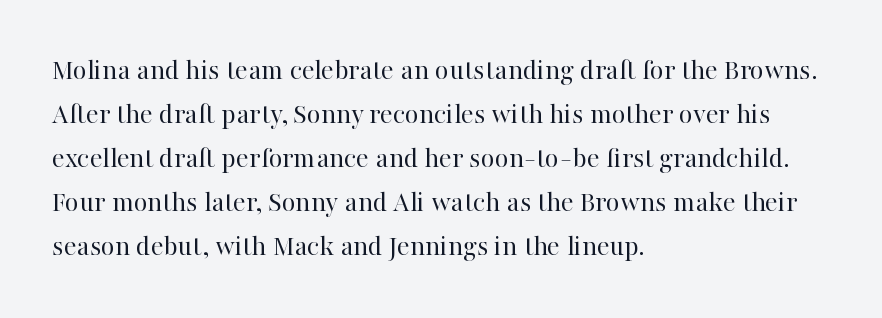
{"serif": "yes", "italic": "no", "bold": "no", "weight": "regular", "width": "normal", "stroke_contrast": "high", "x_height": "medium", "monospaced": "no", "underline": "no", "align": "left", "line_spacing": "normal", "line_spacing_ratio": 1.47, "letter_spacing": "normal", "letter_spacing_em": 0.0, "glyph_px": 30}
